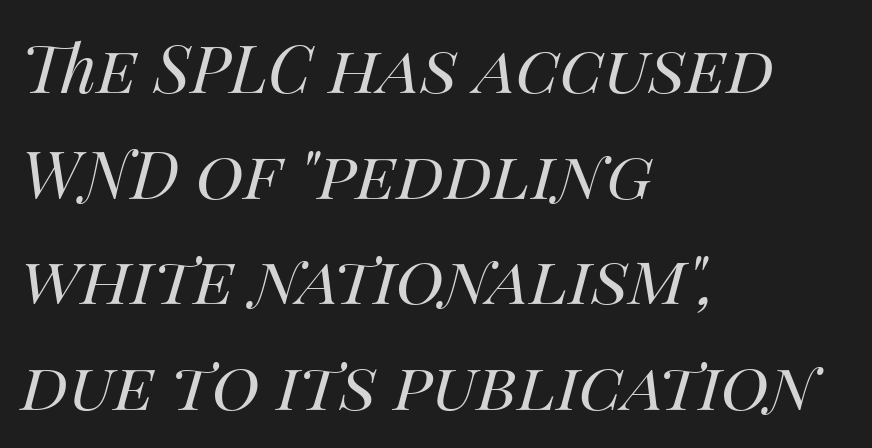
The image shows 66 px regular-weight type, italic (leaning right); set left-aligned, normal line spacing (1.6x), normal letter spacing, not underlined; medium stroke contrast and a large x-height.
